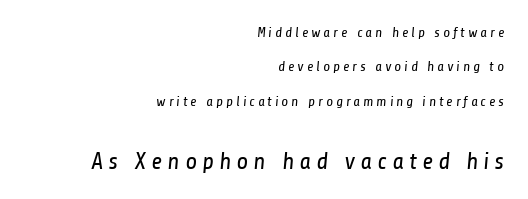
Compared with typical body copy, the letter spacing here is much looser. Letters rest on an invisible, unmarked baseline. The weight tops out at a normal text grade. The following chunk of copy outweighs the initial chunk in type size. Whoever set this chose breathing room over compactness in the vertical rhythm. Line ends are locked; line starts wander.
